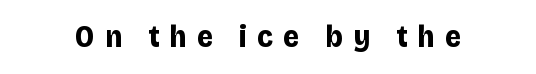
Is this a fixed-width face? No — the glyphs have proportional, varying widths. In terms of weight, the rendering is a true, heavy bold. It's the straight-up-and-down kind of type. The passage shown is not underscored anywhere.
